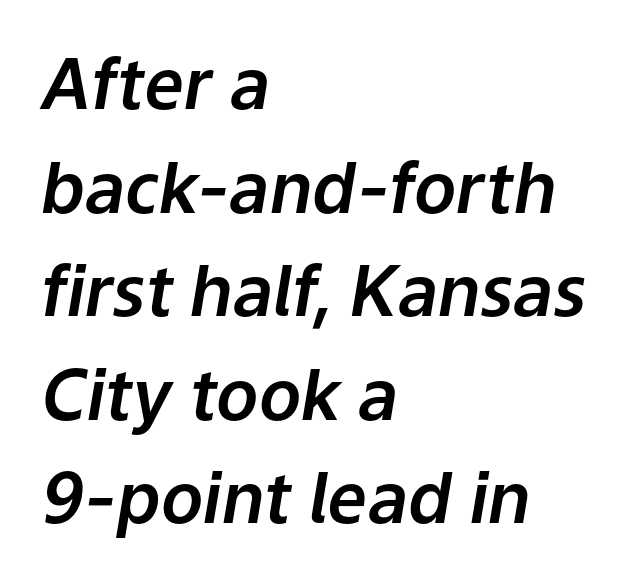
Q: Is the text italic (slanted)? A: Yes, it leans right by about 9 degrees.
Q: Is the text underlined? A: No.
Q: How is the paragraph aligned? A: Left-aligned.
Q: Is the spacing between letters normal or unusually wide? A: Normal.
Q: Is the spacing between lines tight, normal or loose? A: Normal.
Q: Width (condensed, normal, or wide)? A: Normal.
Q: Stroke contrast? A: Low.
Q: x-height? A: Medium.
Q: Monospaced? A: No.
